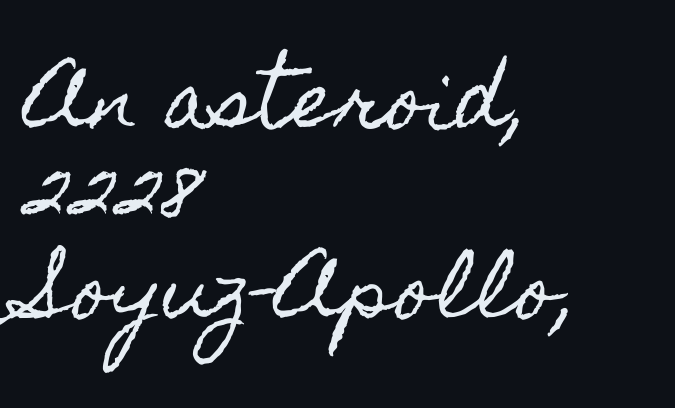
Q: Is the text italic (slanted)? A: Yes.
Q: Is the text underlined? A: No.
Q: How is the paragraph aligned? A: Left-aligned.
Q: Is the spacing between letters normal or unusually wide? A: Normal.
Q: Is the spacing between lines tight, normal or loose? A: Normal.
Q: Width (condensed, normal, or wide)? A: Condensed.
Q: x-height? A: Small.
Q: Monospaced? A: No.
